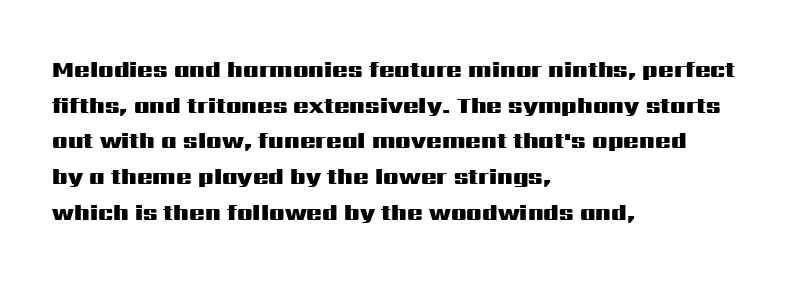
Q: Is the text bold? A: Yes.
Q: Is the text italic (slanted)? A: No, it is upright.
Q: Is the text underlined? A: No.
Q: How is the paragraph aligned? A: Left-aligned.
Q: Is the spacing between letters normal or unusually wide? A: Normal.
Q: Is the spacing between lines tight, normal or loose? A: Normal.
